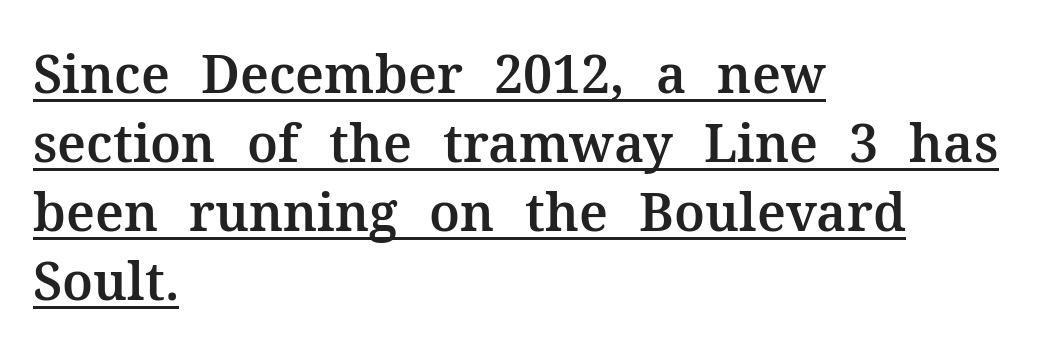
Q: Is the text italic (slanted)? A: No, it is upright.
Q: Is the typeface a serif or a sans-serif typeface? A: Serif.
Q: Is the text underlined? A: Yes.
Q: How is the paragraph aligned? A: Left-aligned.
Q: Is the spacing between letters normal or unusually wide? A: Normal.
Q: Is the spacing between lines tight, normal or loose? A: Normal.
Q: Width (condensed, normal, or wide)? A: Normal.
Q: Stroke contrast? A: Medium.
Q: x-height? A: Medium.
Q: Monospaced? A: No.
